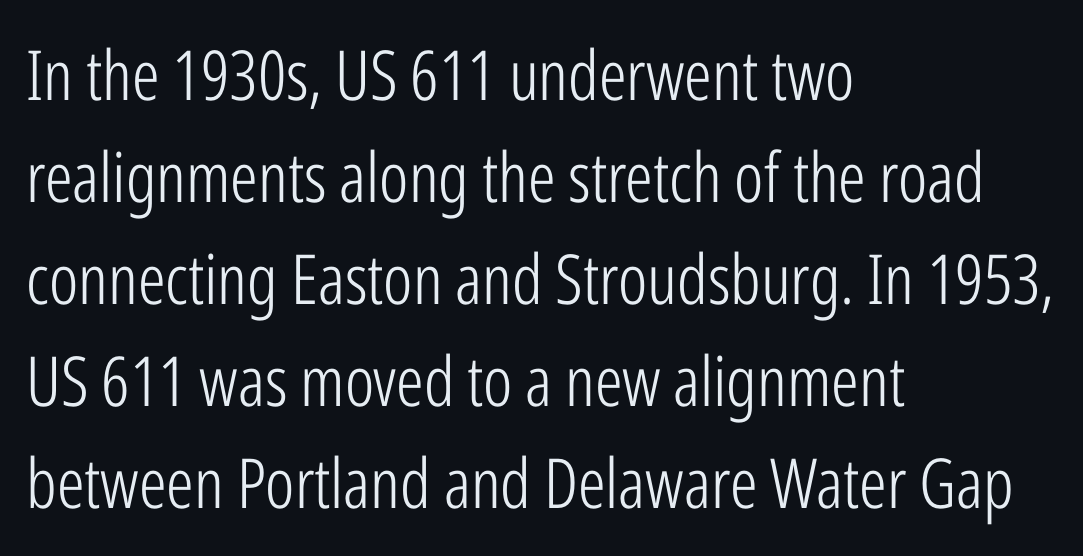
{"serif": "no", "italic": "no", "bold": "no", "weight": "light", "width": "condensed", "stroke_contrast": "low", "x_height": "medium", "monospaced": "no", "underline": "no", "align": "left", "line_spacing": "normal", "line_spacing_ratio": 1.48, "letter_spacing": "normal", "letter_spacing_em": 0.0, "glyph_px": 69}
